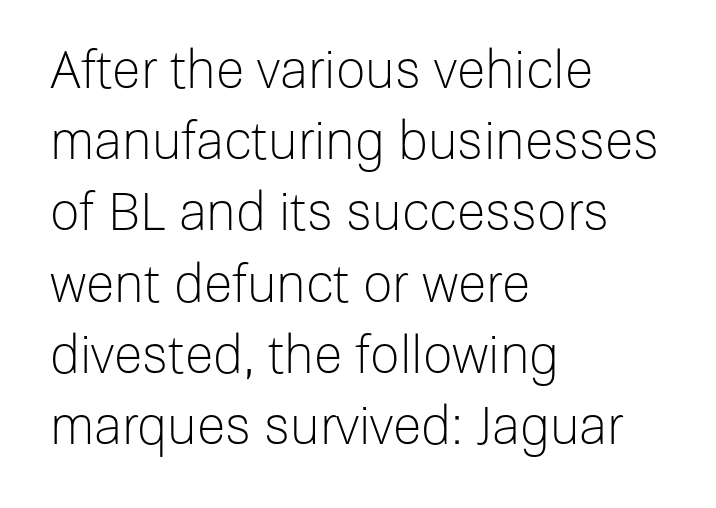
Q: Is the text bold? A: No.
Q: Is the text italic (slanted)? A: No, it is upright.
Q: Is the typeface a serif or a sans-serif typeface? A: Sans-serif.
Q: Is the text underlined? A: No.
Q: How is the paragraph aligned? A: Left-aligned.
Q: Is the spacing between letters normal or unusually wide? A: Normal.
Q: Is the spacing between lines tight, normal or loose? A: Normal.
Q: Width (condensed, normal, or wide)? A: Normal.
Q: Stroke contrast? A: Low.
Q: x-height? A: Medium.
Q: Monospaced? A: No.
